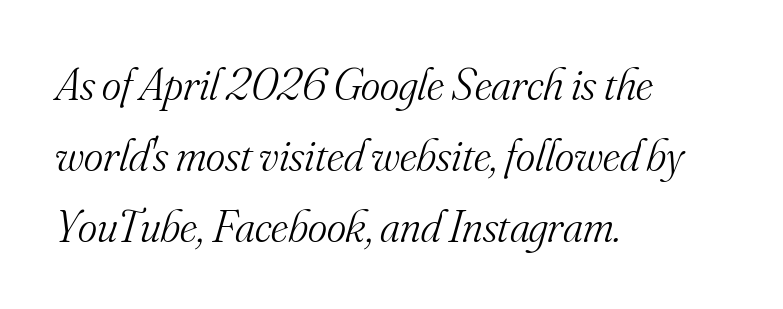
The image shows 46 px light serif type, italic (leaning right); set left-aligned, normal line spacing (1.54x), normal letter spacing, not underlined; medium stroke contrast and a small x-height.
